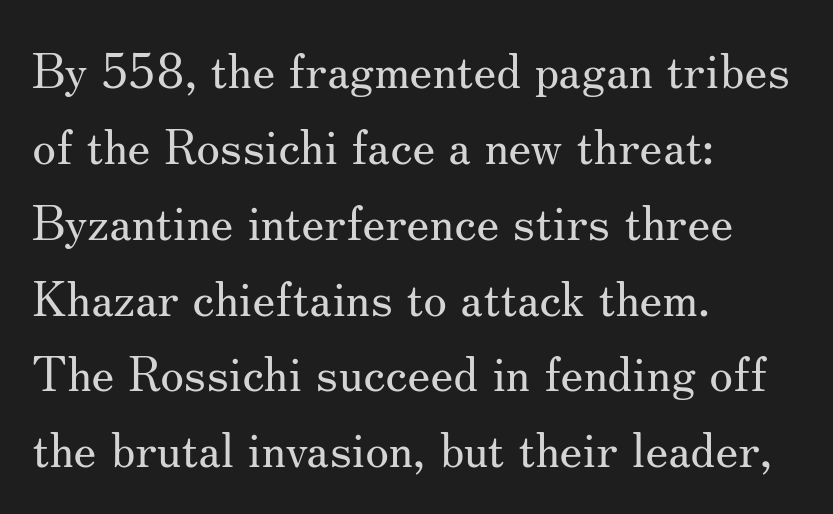
Q: Is the text bold? A: No.
Q: Is the text italic (slanted)? A: No, it is upright.
Q: Is the typeface a serif or a sans-serif typeface? A: Serif.
Q: Is the text underlined? A: No.
Q: How is the paragraph aligned? A: Left-aligned.
Q: Is the spacing between letters normal or unusually wide? A: Normal.
Q: Is the spacing between lines tight, normal or loose? A: Normal.
Q: Width (condensed, normal, or wide)? A: Normal.
Q: Stroke contrast? A: Medium.
Q: x-height? A: Small.
Q: Monospaced? A: No.
